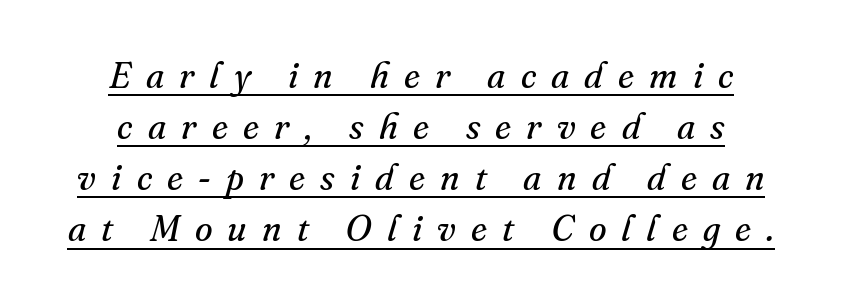
The image shows 36 px regular-weight serif type, italic (leaning right); set centered, normal line spacing (1.42x), unusually wide letter spacing (+0.42 em), underlined; medium stroke contrast and a small x-height.
